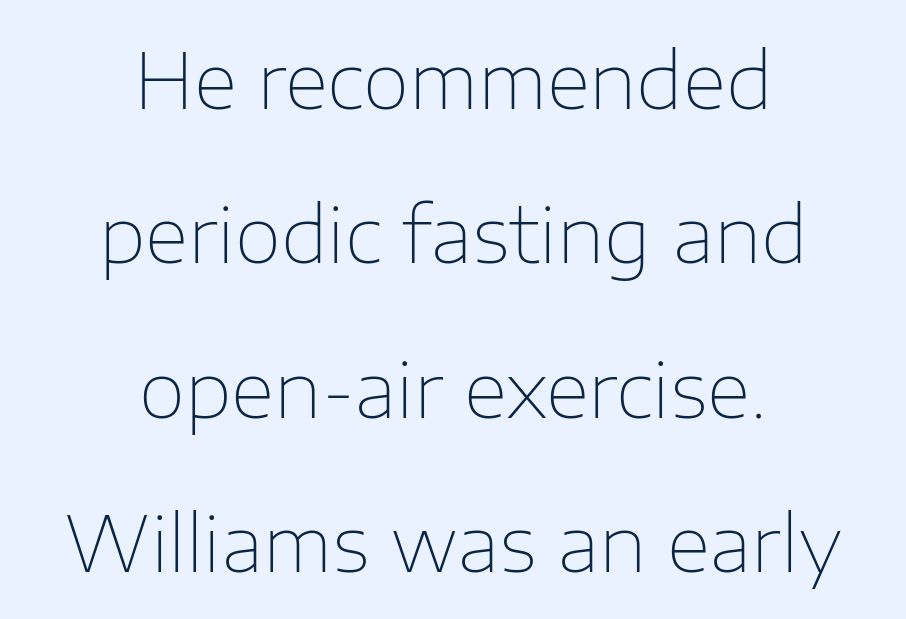
The image shows 76 px thin sans-serif type, upright; set centered, loose line spacing (2.03x), normal letter spacing, not underlined; low stroke contrast and a medium x-height.
